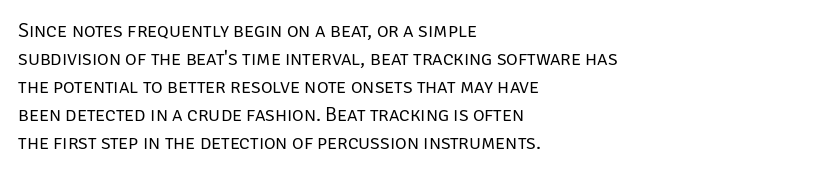
A roman cut, with each character standing at attention. Compared with a centered layout, this one pins lines to the left instead. Evenly set lines give the paragraph a standard silhouette. Heft: none added — not bold. The baseline area is clear.
